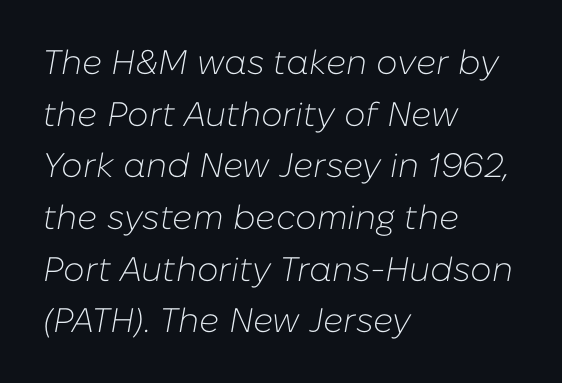
If you drew a line through each stem, it would be angled. A quiet, ordinary-to-light weight characterises the typeface. The passage shown is typed in a proportional face where columns would drift. A student would call this left alignment; a typographer would say flush left, rag right. The passage shown is not underscored anywhere.
